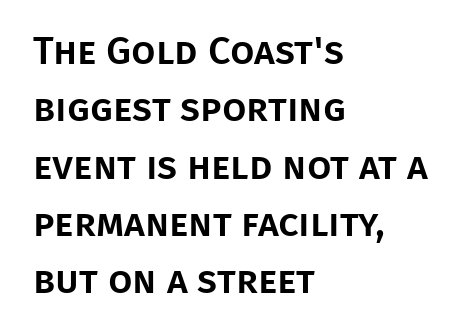
The image shows 39 px sans-serif type, upright; set left-aligned, normal line spacing (1.47x), normal letter spacing, not underlined; low stroke contrast and a large x-height.
